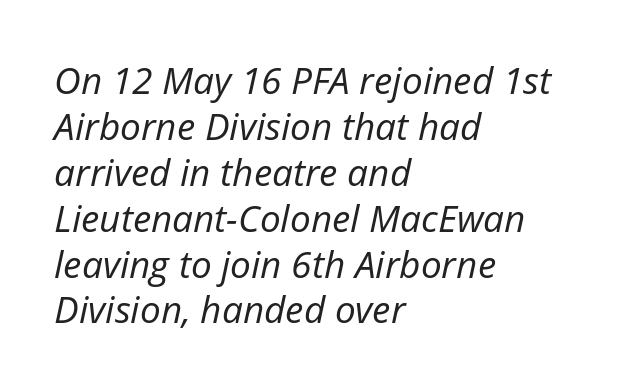
The image shows 37 px regular-weight type, italic (leaning right); set left-aligned, line spacing 1.24x, normal letter spacing, not underlined; low stroke contrast and a medium x-height.
